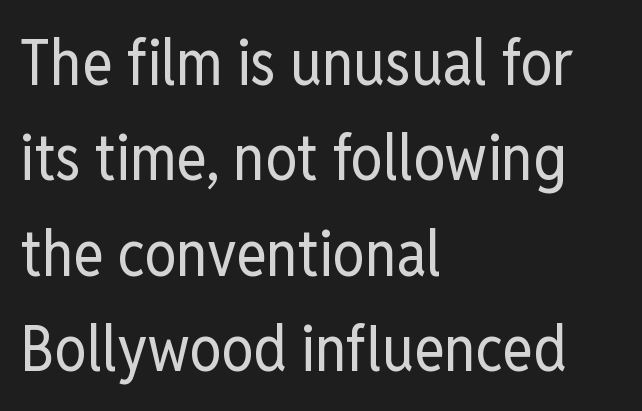
Q: Is the text bold? A: No.
Q: Is the text italic (slanted)? A: No, it is upright.
Q: Is the typeface a serif or a sans-serif typeface? A: Sans-serif.
Q: Is the text underlined? A: No.
Q: How is the paragraph aligned? A: Left-aligned.
Q: Is the spacing between letters normal or unusually wide? A: Normal.
Q: Is the spacing between lines tight, normal or loose? A: Normal.
Q: Width (condensed, normal, or wide)? A: Condensed.
Q: Stroke contrast? A: Low.
Q: x-height? A: Medium.
Q: Monospaced? A: No.
